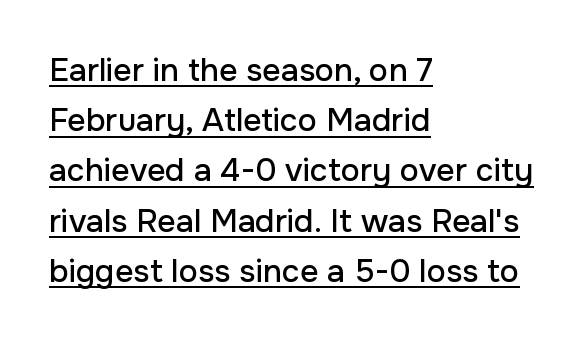
The image shows 32 px sans-serif type, upright; set left-aligned, normal line spacing (1.57x), normal letter spacing, underlined; low stroke contrast and a medium x-height.
